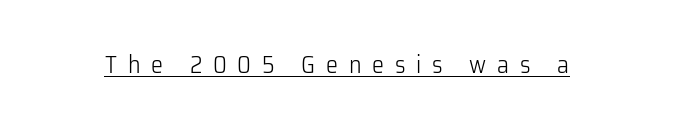
The image shows 24 px text type, upright; set unusually wide letter spacing (+0.45 em), underlined.
